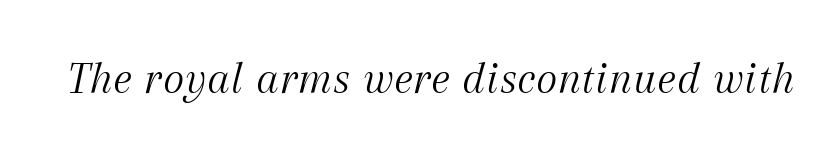
{"serif": "yes", "italic": "yes", "lean": "right", "slant_degrees": 12, "bold": "no", "weight": "light", "width": "normal", "stroke_contrast": "medium", "x_height": "medium", "monospaced": "no", "underline": "no", "letter_spacing": "normal", "letter_spacing_em": 0.0, "glyph_px": 46}
